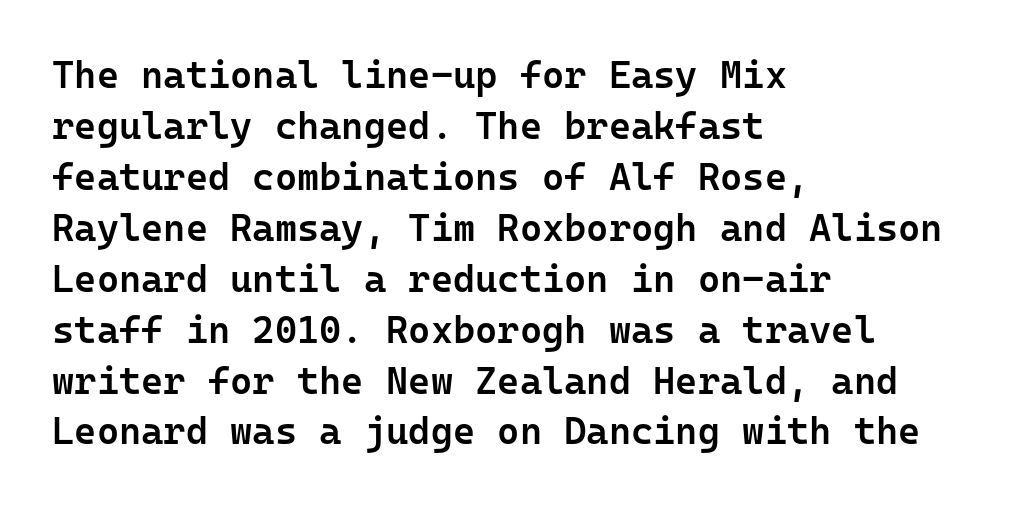
Every character here occupies the same horizontal width, giving the sample a typewriter-like rhythm. One glance says typical: line gaps are just what's usual. A bit beefed up — I'd call it semibold rather than bold. There is no visible air inserted between adjacent glyphs. Leftover space on each line is placed entirely after the last word.
